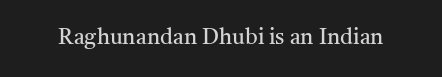
Q: Is the text bold? A: No.
Q: Is the text italic (slanted)? A: No, it is upright.
Q: Is the text underlined? A: No.
Q: Is the spacing between letters normal or unusually wide? A: Normal.
